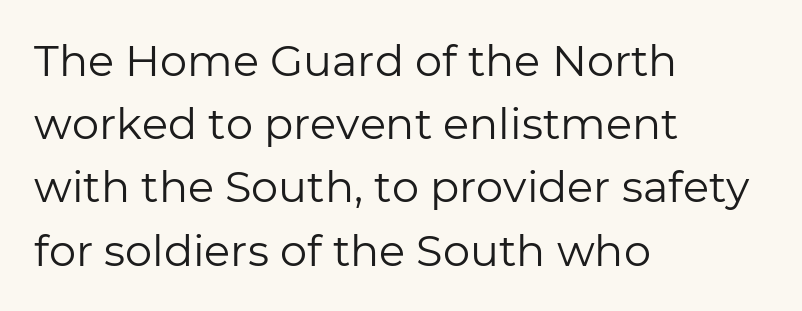
The image shows 43 px regular-weight sans-serif type, upright; set left-aligned, normal line spacing (1.47x), normal letter spacing, not underlined; low stroke contrast and a medium x-height.
